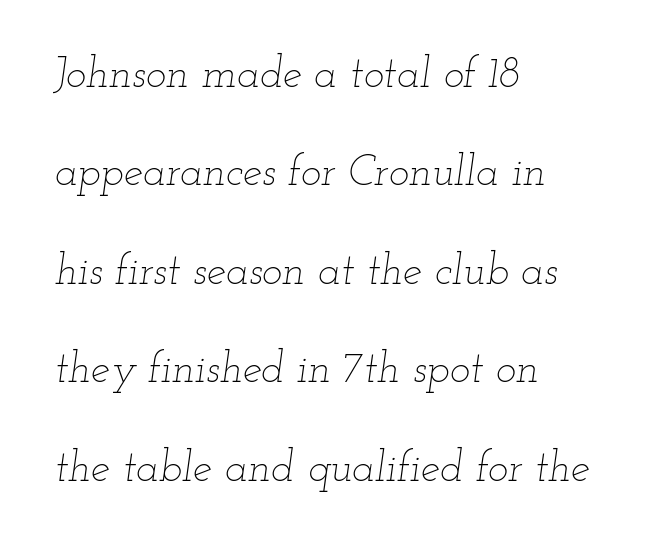
If you measured baseline to baseline, you'd find a long distance. There is no visible air inserted between adjacent glyphs. Here the designer chose a conventional face with non-uniform glyph widths. Compared with a centered layout, this one pins lines to the left instead.
